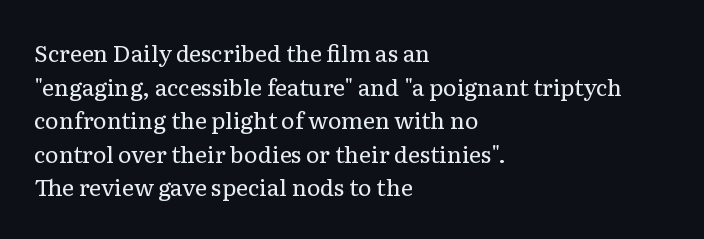
What stands out about the letter spacing? Nothing — it is the standard amount. Type without underlining. You can tell it's not italic because the verticals are truly vertical. Is there much room between lines? A standard amount, neither cramped nor airy.
